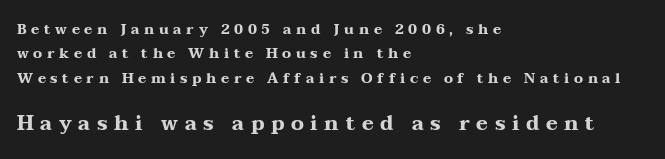
{"italic": "no", "bold": "yes", "underline": "no", "align": "left", "line_spacing_ratio": 1.75, "letter_spacing": "wide", "letter_spacing_em": 0.33, "larger_block": "second", "size_ratio": 1.43, "glyph_px": 20}
